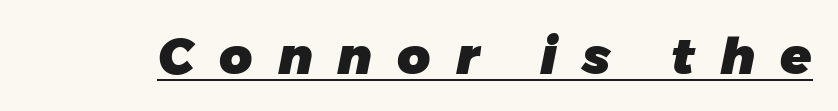
The image shows 51 px heavy sans-serif type; set unusually wide letter spacing (+0.49 em), underlined; low stroke contrast and a large x-height.
